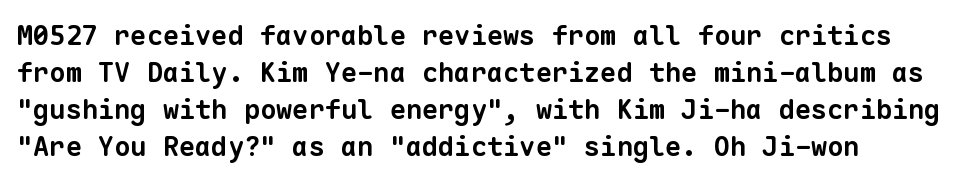
Q: Is the text bold? A: Yes.
Q: Is the text underlined? A: No.
Q: How is the paragraph aligned? A: Left-aligned.
Q: Is the spacing between letters normal or unusually wide? A: Normal.
Q: Is the spacing between lines tight, normal or loose? A: Normal.
